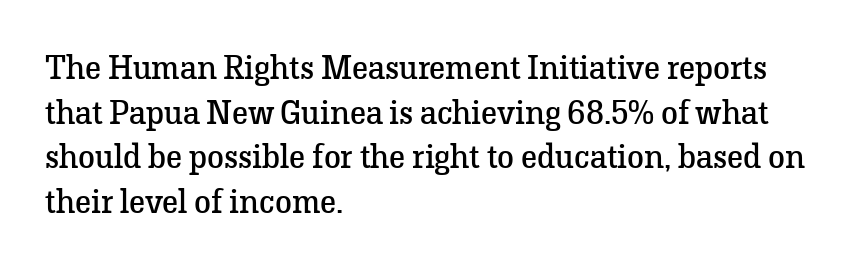
{"serif": "yes", "italic": "no", "bold": "no", "weight": "regular", "width": "normal", "stroke_contrast": "low", "x_height": "medium", "monospaced": "no", "underline": "no", "align": "left", "line_spacing": "normal", "line_spacing_ratio": 1.31, "letter_spacing": "normal", "letter_spacing_em": 0.0, "glyph_px": 34}
